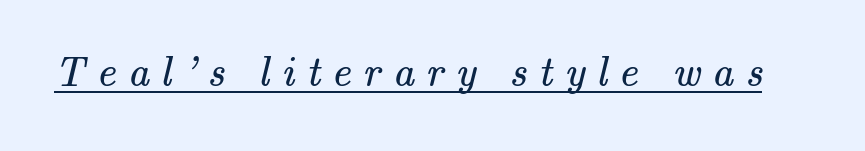
Q: Is the text bold? A: No.
Q: Is the typeface a serif or a sans-serif typeface? A: Serif.
Q: Is the text underlined? A: Yes.
Q: Is the spacing between letters normal or unusually wide? A: Unusually wide.
Q: Width (condensed, normal, or wide)? A: Normal.
Q: Stroke contrast? A: Medium.
Q: x-height? A: Small.
Q: Monospaced? A: No.
